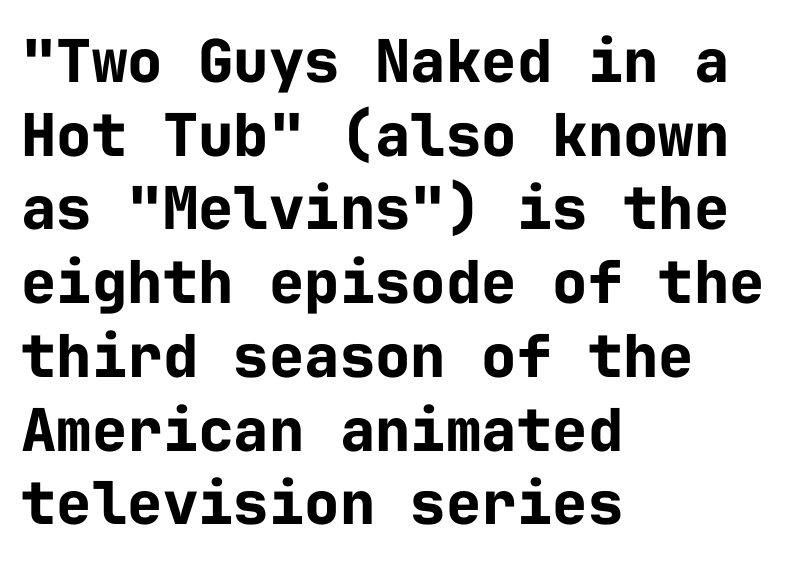
Q: Is the text bold? A: Yes.
Q: Is the text italic (slanted)? A: No, it is upright.
Q: Is the typeface a serif or a sans-serif typeface? A: Sans-serif.
Q: Is the text underlined? A: No.
Q: How is the paragraph aligned? A: Left-aligned.
Q: Is the spacing between letters normal or unusually wide? A: Normal.
Q: Is the spacing between lines tight, normal or loose? A: Normal.
Q: Width (condensed, normal, or wide)? A: Normal.
Q: Stroke contrast? A: Low.
Q: x-height? A: Medium.
Q: Monospaced? A: Yes.
